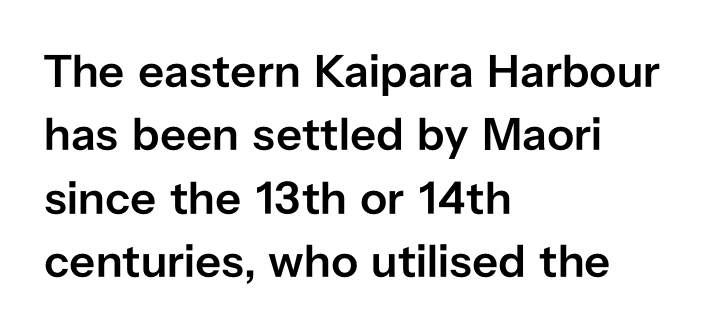
{"serif": "no", "italic": "no", "bold": "semi", "weight": "semibold", "width": "normal", "stroke_contrast": "low", "x_height": "medium", "monospaced": "no", "underline": "no", "align": "left", "line_spacing": "normal", "line_spacing_ratio": 1.38, "letter_spacing": "normal", "letter_spacing_em": 0.0, "glyph_px": 46}
